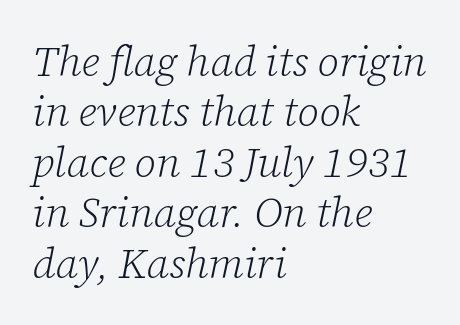
The image shows 42 px light serif type, italic (leaning right); set left-aligned, line spacing 1.2x, normal letter spacing, not underlined; low stroke contrast and a medium x-height.
